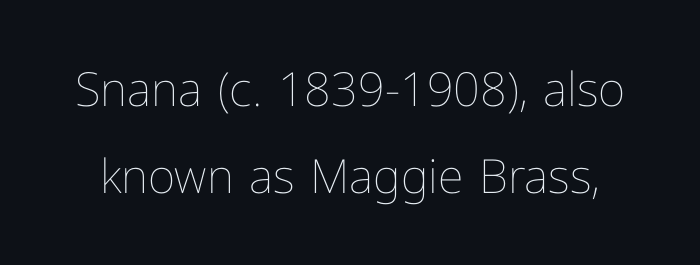
{"italic": "no", "bold": "no", "weight": "thin", "width": "normal", "stroke_contrast": "low", "x_height": "medium", "monospaced": "no", "underline": "no", "line_spacing_ratio": 1.86, "letter_spacing": "normal", "letter_spacing_em": 0.0, "glyph_px": 47}
